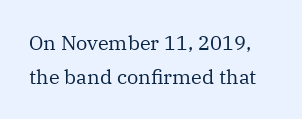
Q: Is the text bold? A: No.
Q: Is the text italic (slanted)? A: No, it is upright.
Q: Is the text underlined? A: No.
Q: Is the spacing between letters normal or unusually wide? A: Normal.
Q: Is the spacing between lines tight, normal or loose? A: Normal.
